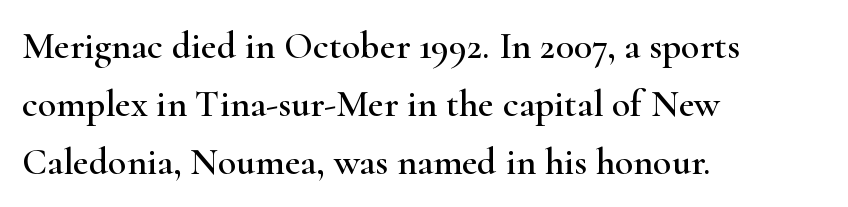
The image shows 38 px wide serif type, upright; set left-aligned, normal line spacing (1.52x), normal letter spacing, not underlined; high stroke contrast and a small x-height.
